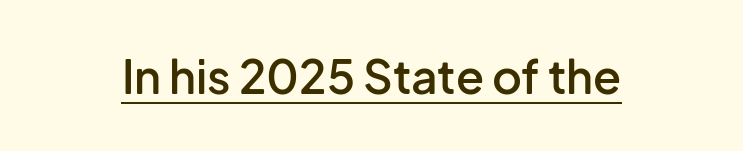
The image shows 46 px semibold sans-serif type, upright; set normal letter spacing, underlined; low stroke contrast and a medium x-height.
